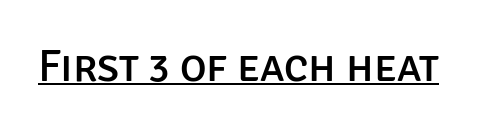
The image shows 45 px sans-serif type, upright; set normal letter spacing, underlined; low stroke contrast and a large x-height.
